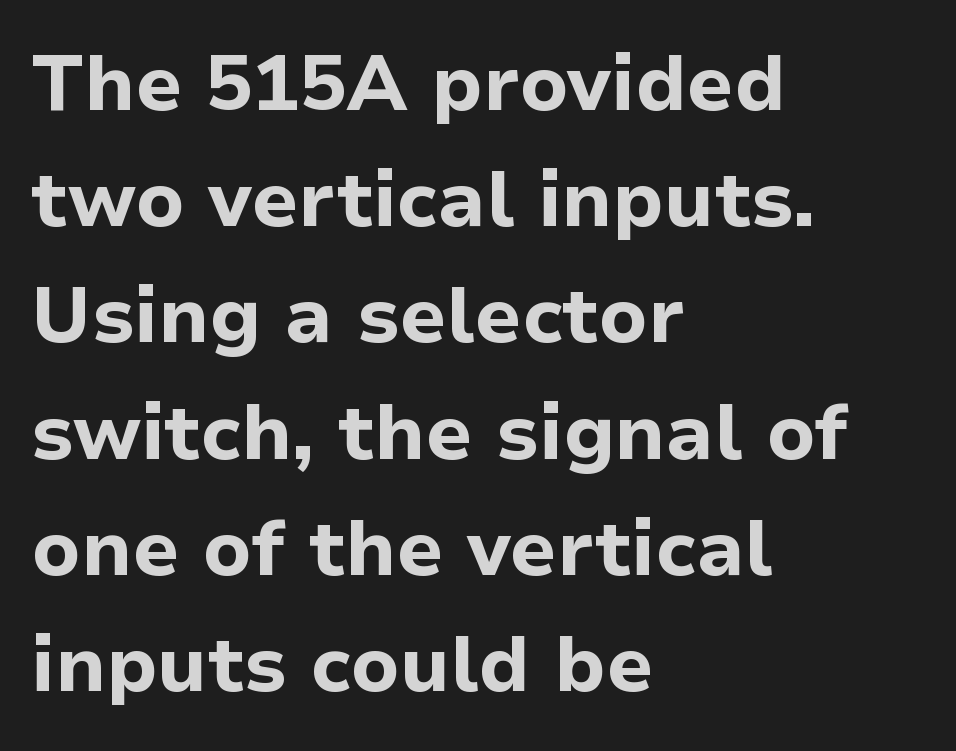
Q: Is the text bold? A: Yes.
Q: Is the text italic (slanted)? A: No, it is upright.
Q: Is the typeface a serif or a sans-serif typeface? A: Sans-serif.
Q: Is the text underlined? A: No.
Q: How is the paragraph aligned? A: Left-aligned.
Q: Is the spacing between letters normal or unusually wide? A: Normal.
Q: Is the spacing between lines tight, normal or loose? A: Normal.
Q: Width (condensed, normal, or wide)? A: Normal.
Q: Stroke contrast? A: Low.
Q: x-height? A: Medium.
Q: Monospaced? A: No.
